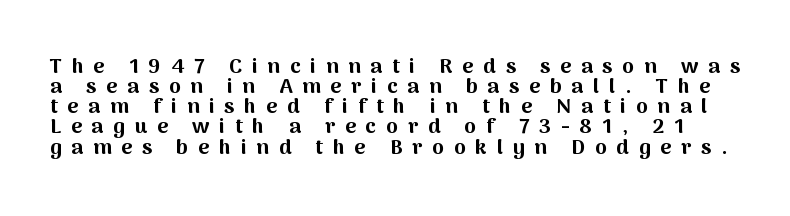
Q: Is the text bold? A: Yes.
Q: Is the text italic (slanted)? A: No, it is upright.
Q: Is the text underlined? A: No.
Q: Is the spacing between letters normal or unusually wide? A: Unusually wide.
Q: Is the spacing between lines tight, normal or loose? A: Tight.
